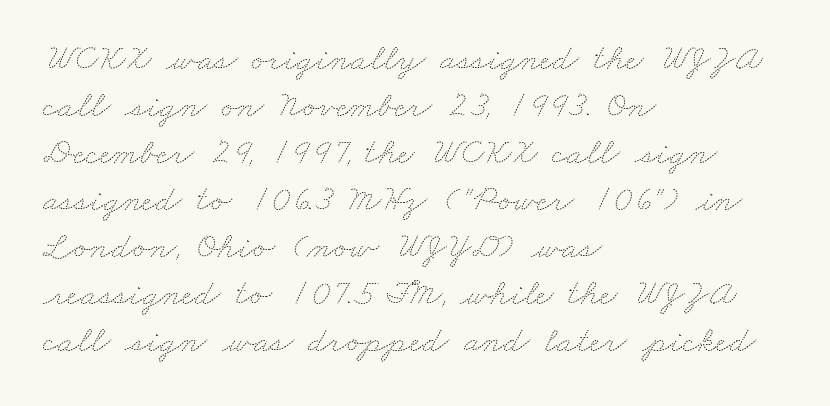
The image shows 37 px thin, wide type; set left-aligned, normal line spacing (1.27x), normal letter spacing, not underlined; medium stroke contrast and a small x-height.
